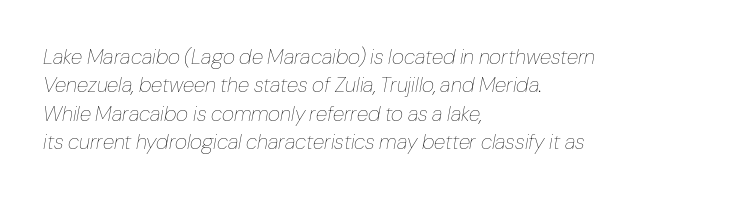
{"italic": "yes", "lean": "right", "slant_degrees": 10, "bold": "no", "underline": "no", "align": "left", "line_spacing": "normal", "line_spacing_ratio": 1.35, "letter_spacing": "normal", "letter_spacing_em": 0.0, "glyph_px": 21}
